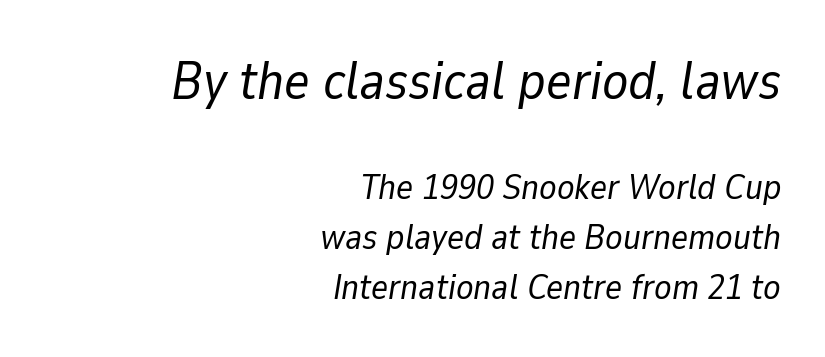
Characters are canted at an angle relative to the baseline's perpendicular. Proportional: the letters do not fall into vertical columns. Scale decreases going downward across the two blocks. Interline gaps are of average width in this sample. What stands out about the letter spacing? Nothing — it is the standard amount. This rendering features lettering with no underline.
